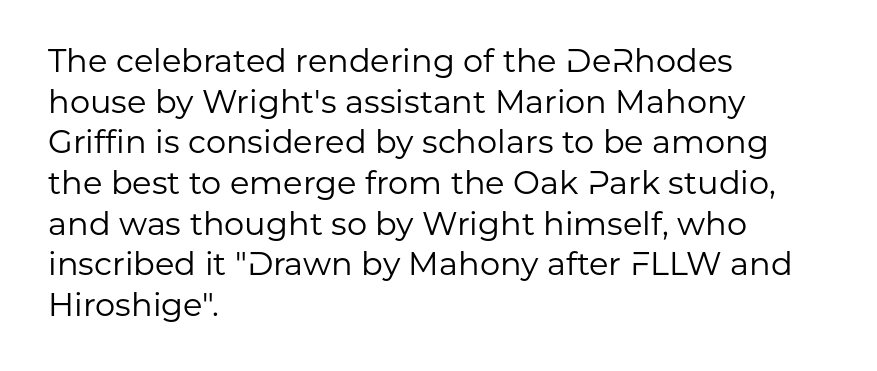
{"serif": "no", "italic": "no", "bold": "no", "weight": "regular", "width": "normal", "stroke_contrast": "low", "x_height": "medium", "monospaced": "no", "underline": "no", "align": "left", "line_spacing": "normal", "line_spacing_ratio": 1.27, "letter_spacing": "normal", "letter_spacing_em": 0.0, "glyph_px": 32}
